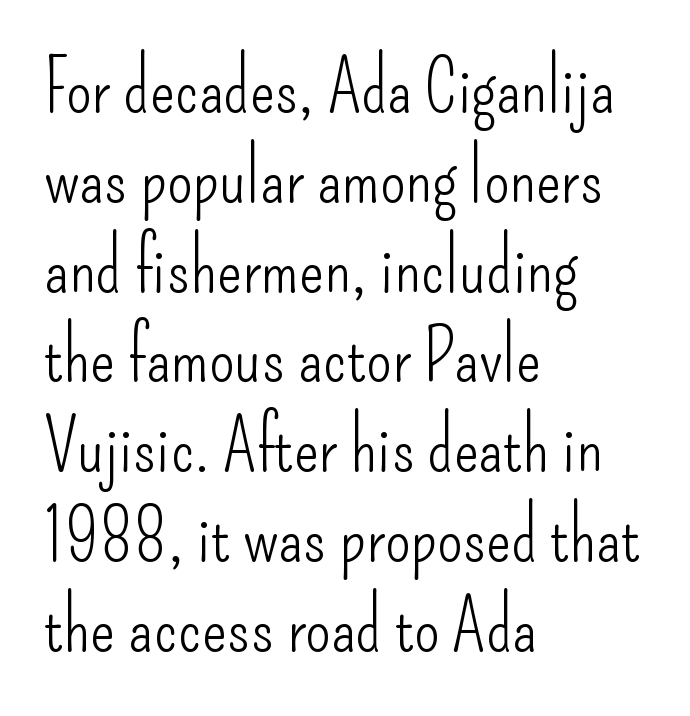
{"serif": "no", "italic": "no", "bold": "no", "weight": "light", "width": "condensed", "stroke_contrast": "low", "x_height": "small", "monospaced": "no", "underline": "no", "align": "left", "line_spacing_ratio": 1.23, "letter_spacing": "normal", "letter_spacing_em": 0.0, "glyph_px": 73}
